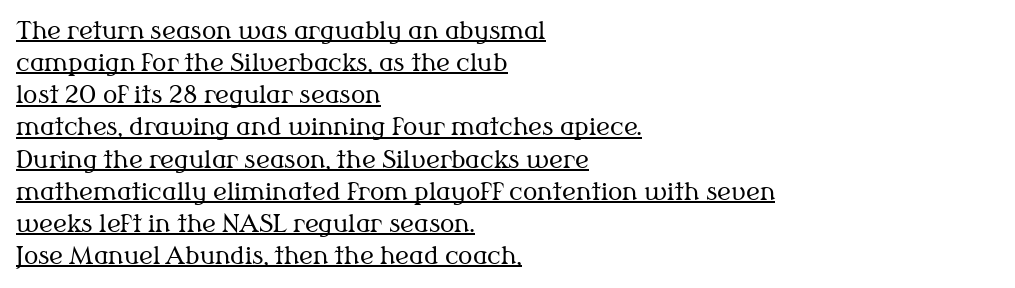
Q: Is the text bold? A: No.
Q: Is the text italic (slanted)? A: No, it is upright.
Q: Is the text underlined? A: Yes.
Q: How is the paragraph aligned? A: Left-aligned.
Q: Is the spacing between letters normal or unusually wide? A: Normal.
Q: Is the spacing between lines tight, normal or loose? A: Normal.
